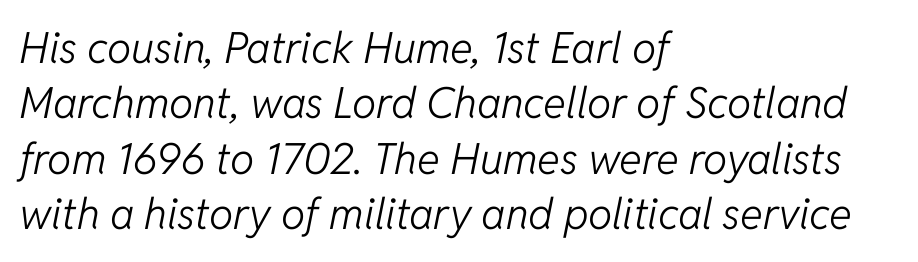
Q: Is the text bold? A: No.
Q: Is the text italic (slanted)? A: Yes, it leans right by about 11 degrees.
Q: Is the text underlined? A: No.
Q: How is the paragraph aligned? A: Left-aligned.
Q: Is the spacing between letters normal or unusually wide? A: Normal.
Q: Is the spacing between lines tight, normal or loose? A: Normal.
Q: Width (condensed, normal, or wide)? A: Normal.
Q: Stroke contrast? A: Low.
Q: x-height? A: Medium.
Q: Monospaced? A: No.
